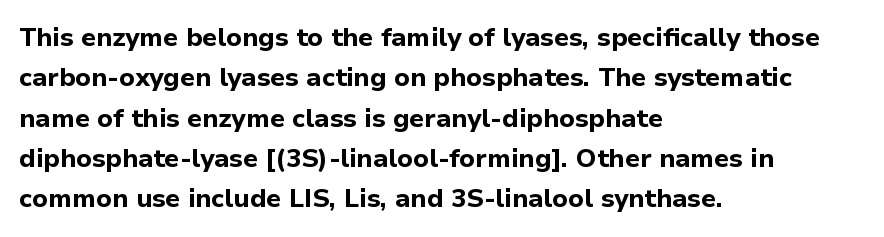
{"italic": "no", "bold": "yes", "underline": "no", "align": "left", "line_spacing": "normal", "line_spacing_ratio": 1.55, "letter_spacing": "normal", "letter_spacing_em": 0.0, "glyph_px": 26}
